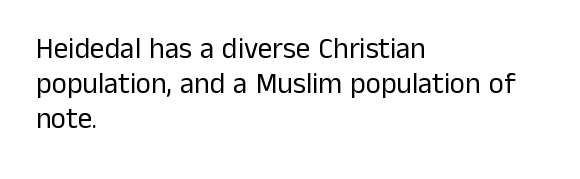
{"serif": "no", "italic": "no", "bold": "no", "weight": "regular", "width": "normal", "stroke_contrast": "low", "x_height": "medium", "monospaced": "no", "underline": "no", "align": "left", "line_spacing_ratio": 1.21, "letter_spacing": "normal", "letter_spacing_em": 0.0, "glyph_px": 29}
